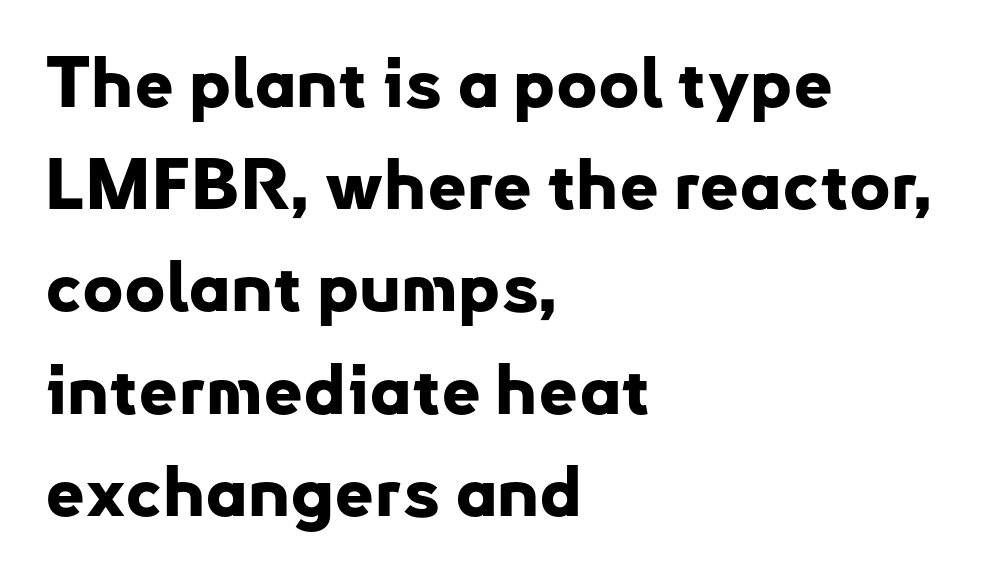
The image shows 70 px bold sans-serif type, upright; set left-aligned, normal line spacing (1.46x), normal letter spacing, not underlined; low stroke contrast and a small x-height.
